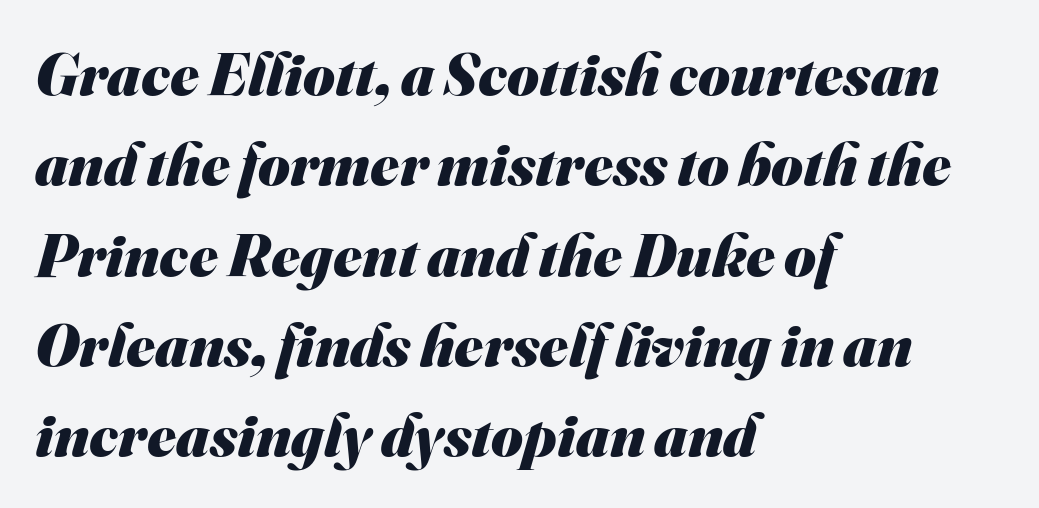
Q: Is the text bold? A: Yes.
Q: Is the typeface a serif or a sans-serif typeface? A: Sans-serif.
Q: Is the text underlined? A: No.
Q: How is the paragraph aligned? A: Left-aligned.
Q: Is the spacing between letters normal or unusually wide? A: Normal.
Q: Is the spacing between lines tight, normal or loose? A: Normal.
Q: Width (condensed, normal, or wide)? A: Normal.
Q: Stroke contrast? A: Medium.
Q: x-height? A: Small.
Q: Monospaced? A: No.
